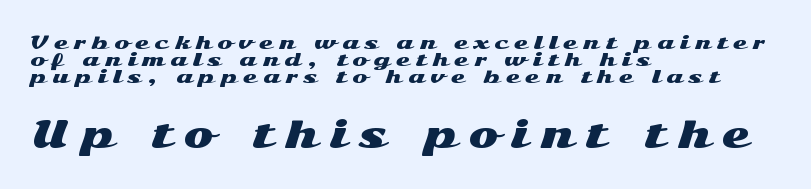
Q: Is the text italic (slanted)? A: Yes.
Q: Is the typeface a serif or a sans-serif typeface? A: Sans-serif.
Q: Is the text underlined? A: No.
Q: How is the paragraph aligned? A: Left-aligned.
Q: Is the spacing between letters normal or unusually wide? A: Unusually wide.
Q: Is the spacing between lines tight, normal or loose? A: Tight.
Q: Which block of text is set in a larger size, the first (top) or the second (bottom)? A: The second (bottom) one.
Q: Width (condensed, normal, or wide)? A: Wide.
Q: Stroke contrast? A: Medium.
Q: x-height? A: Medium.
Q: Monospaced? A: No.
